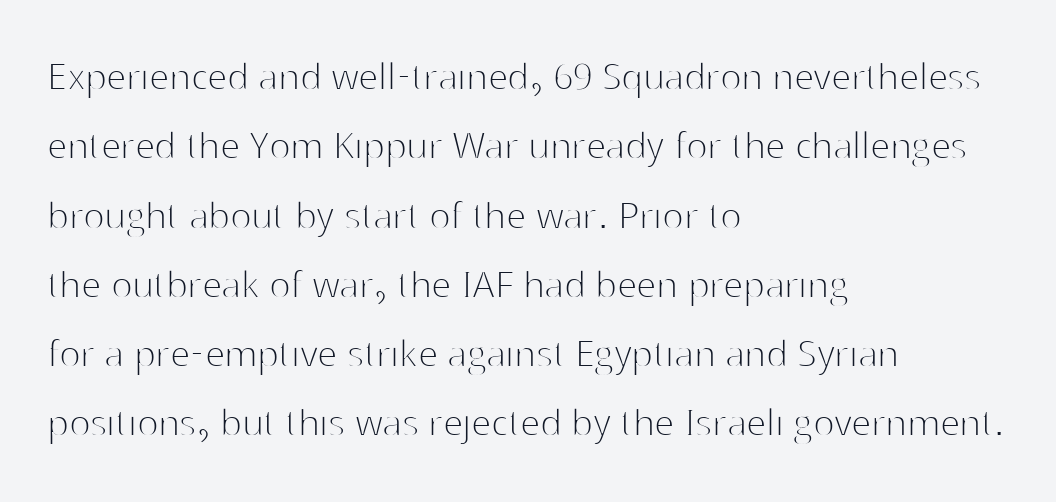
Glance below the letters and you will spot only blank space. Short note: letters normally spaced. This sample has the flowing, uneven cadence of proportional lettering. Is the stroke heavy? The answer is a plain regular-or-lighter. Baseline-to-baseline distance is the conventional proportion of letter height.
